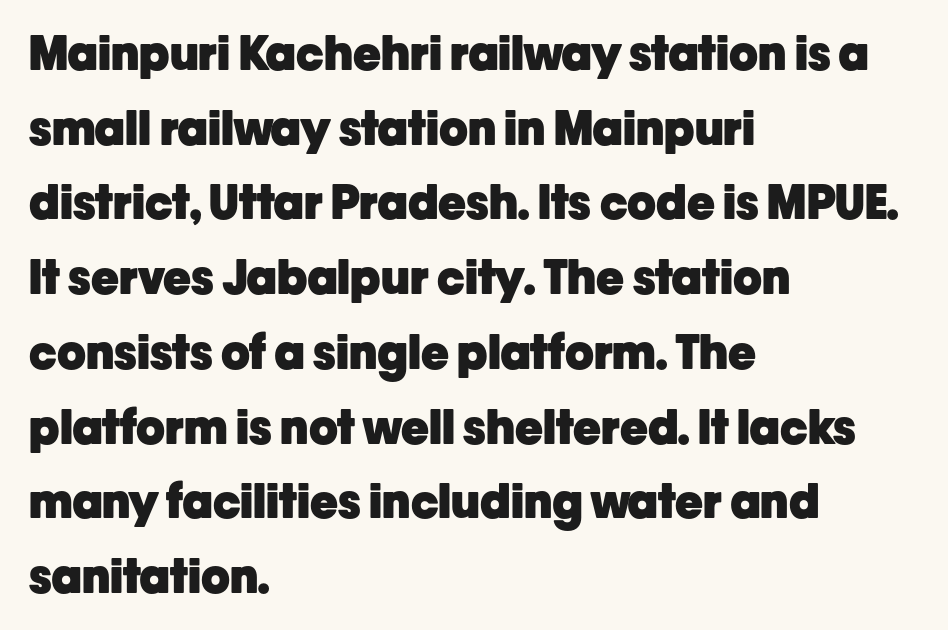
{"serif": "no", "italic": "no", "bold": "yes", "weight": "heavy", "width": "normal", "stroke_contrast": "low", "x_height": "medium", "monospaced": "no", "underline": "no", "align": "left", "line_spacing": "normal", "line_spacing_ratio": 1.59, "letter_spacing": "normal", "letter_spacing_em": 0.0, "glyph_px": 47}
